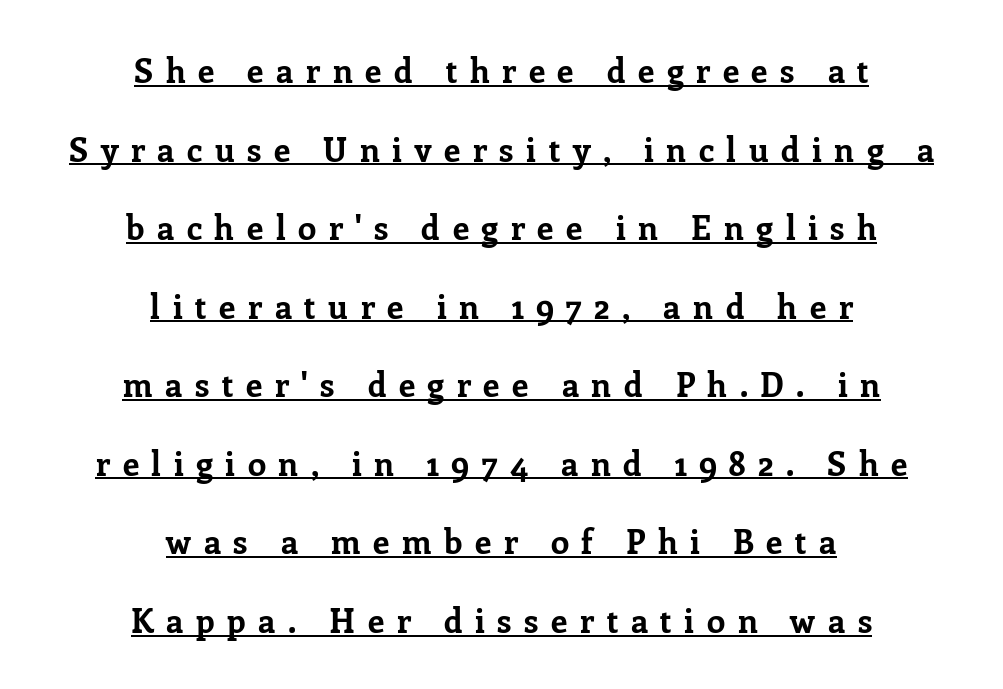
Caption: expanded tracking, letters set apart. Look at the bottom of the vertical strokes: they flare into serifs here. Do the characters align in a grid? No, the font is proportional. Leading: increased. The string is rendered with underlining switched on.
